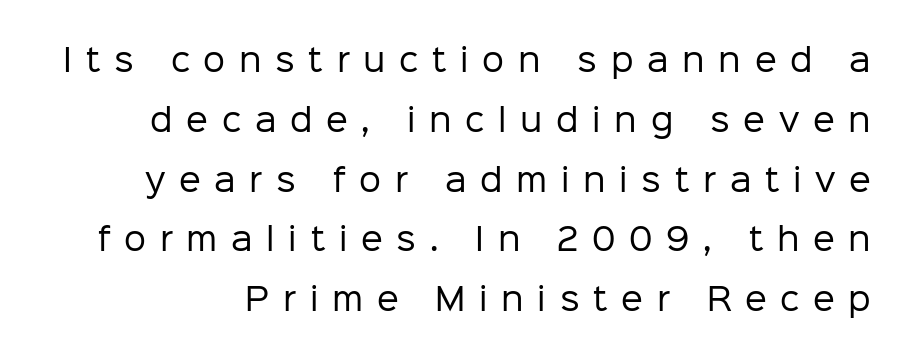
The image shows 31 px regular-weight sans-serif type, upright; set loose line spacing (1.93x), unusually wide letter spacing (+0.44 em), not underlined; low stroke contrast and a medium x-height.
